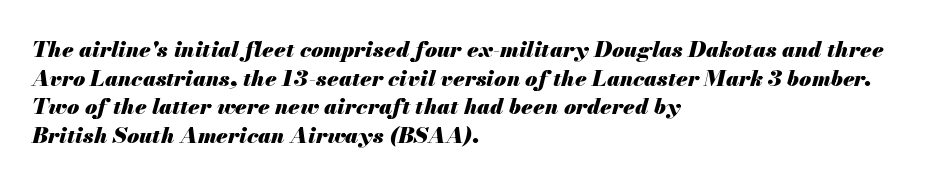
The image shows 22 px bold type, italic (leaning right); set left-aligned, normal line spacing (1.3x), normal letter spacing, not underlined.
